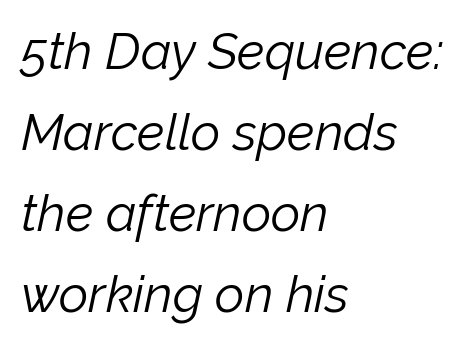
The image shows 51 px light type, italic (leaning right); set left-aligned, normal line spacing (1.59x), normal letter spacing, not underlined; low stroke contrast and a medium x-height.
